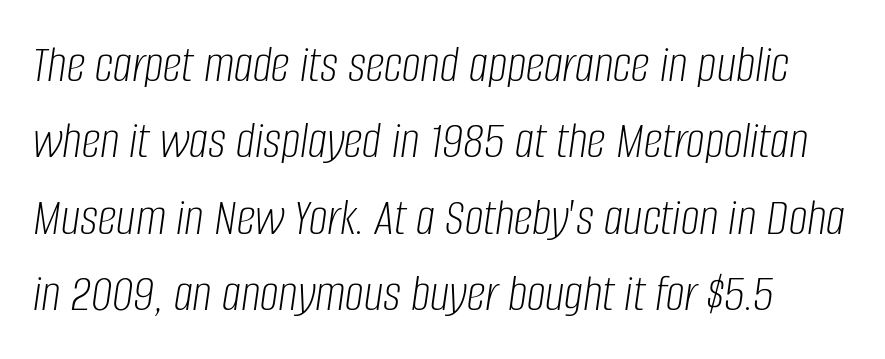
{"italic": "yes", "lean": "right", "slant_degrees": 8, "bold": "no", "weight": "light", "width": "condensed", "stroke_contrast": "low", "x_height": "large", "monospaced": "no", "underline": "no", "line_spacing": "normal", "line_spacing_ratio": 1.44, "letter_spacing": "normal", "letter_spacing_em": 0.0, "glyph_px": 53}
